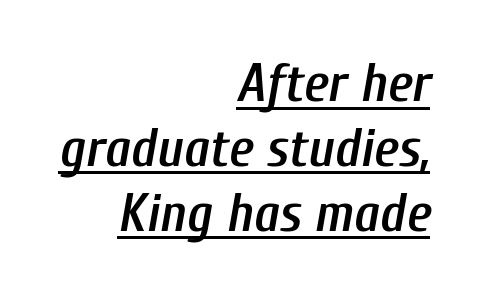
The image shows 54 px semibold, condensed type, italic (leaning right); set right-aligned, line spacing 1.2x, normal letter spacing, underlined; low stroke contrast and a medium x-height.
